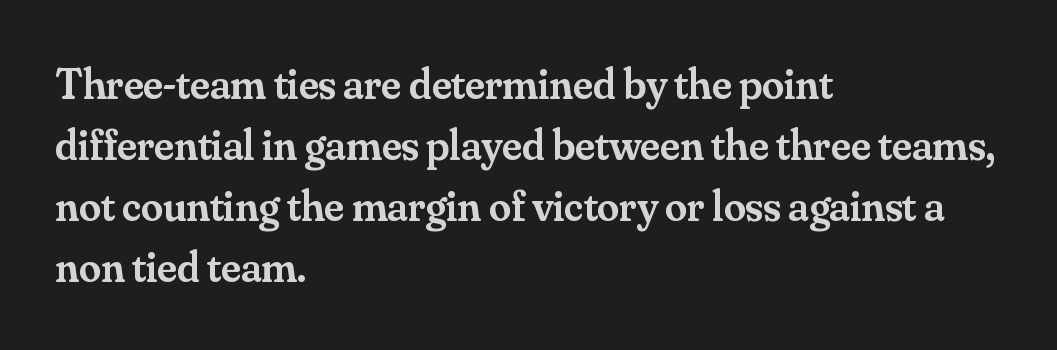
Just letters on the line, the space beneath them empty. Casual observation: everything's shoved over to the left. No extra tracking has been applied to these lines. A typesetter would call this proportional, since set widths differ per character. Old-style or modern, the face here clearly has serifs.
